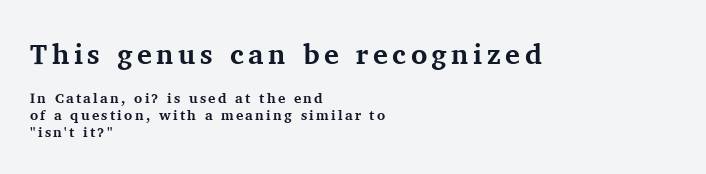
Posture: straight, roman, zero tilt. The specimen omits any rule beneath the text block's lines. In terms of letterform style, serifs are clearly present. The font is running at its bold setting. The setting favours the left margin, as ordinary paragraphs usually do.
